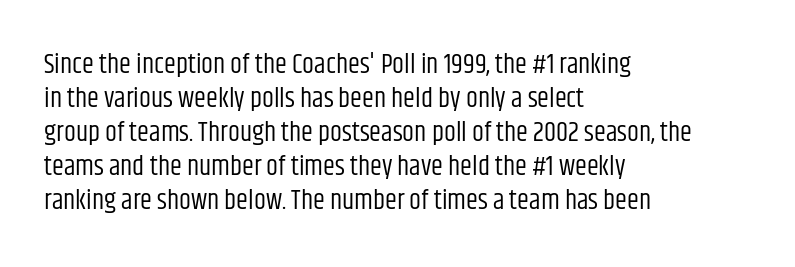
Q: Is the text bold? A: No.
Q: Is the text italic (slanted)? A: No, it is upright.
Q: Is the text underlined? A: No.
Q: How is the paragraph aligned? A: Left-aligned.
Q: Is the spacing between letters normal or unusually wide? A: Normal.
Q: Is the spacing between lines tight, normal or loose? A: Normal.
